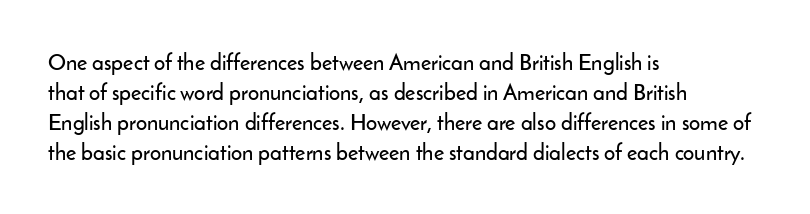
Q: Is the text italic (slanted)? A: No, it is upright.
Q: Is the text underlined? A: No.
Q: How is the paragraph aligned? A: Left-aligned.
Q: Is the spacing between letters normal or unusually wide? A: Normal.
Q: Is the spacing between lines tight, normal or loose? A: Normal.
